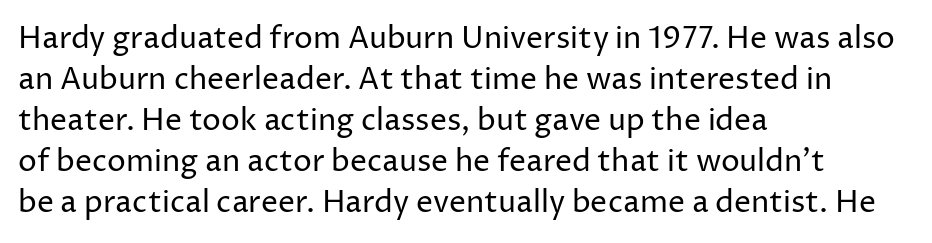
{"serif": "no", "italic": "no", "bold": "no", "weight": "regular", "width": "normal", "stroke_contrast": "low", "x_height": "medium", "monospaced": "no", "underline": "no", "align": "left", "line_spacing": "normal", "line_spacing_ratio": 1.37, "letter_spacing": "normal", "letter_spacing_em": 0.0, "glyph_px": 30}
